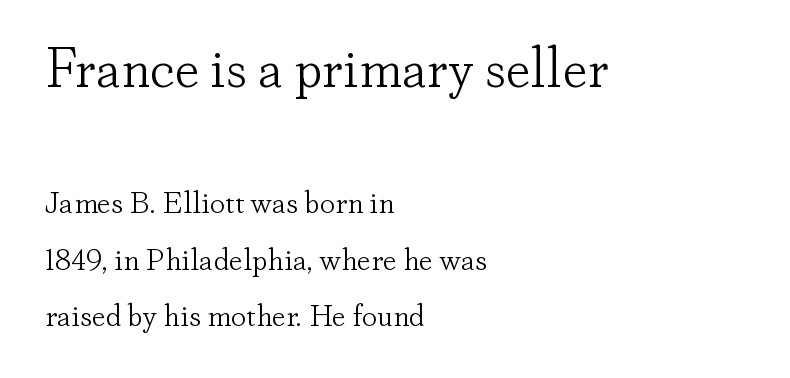
{"serif": "yes", "italic": "no", "bold": "no", "weight": "light", "width": "normal", "stroke_contrast": "low", "x_height": "small", "monospaced": "no", "underline": "no", "align": "left", "line_spacing_ratio": 1.82, "letter_spacing": "normal", "letter_spacing_em": 0.0, "larger_block": "first", "size_ratio": 1.77, "glyph_px": 55}
